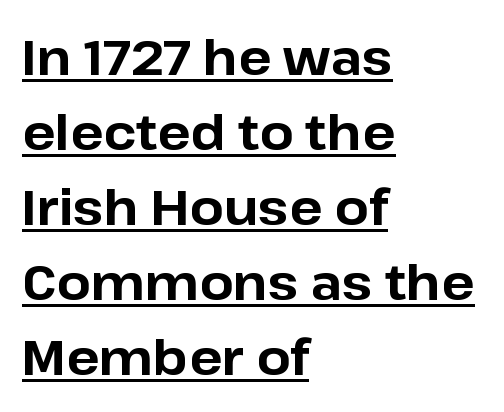
Q: Is the text bold? A: Yes.
Q: Is the text italic (slanted)? A: No, it is upright.
Q: Is the typeface a serif or a sans-serif typeface? A: Sans-serif.
Q: Is the text underlined? A: Yes.
Q: How is the paragraph aligned? A: Left-aligned.
Q: Is the spacing between letters normal or unusually wide? A: Normal.
Q: Is the spacing between lines tight, normal or loose? A: Normal.
Q: Width (condensed, normal, or wide)? A: Normal.
Q: Stroke contrast? A: Low.
Q: x-height? A: Medium.
Q: Monospaced? A: No.
